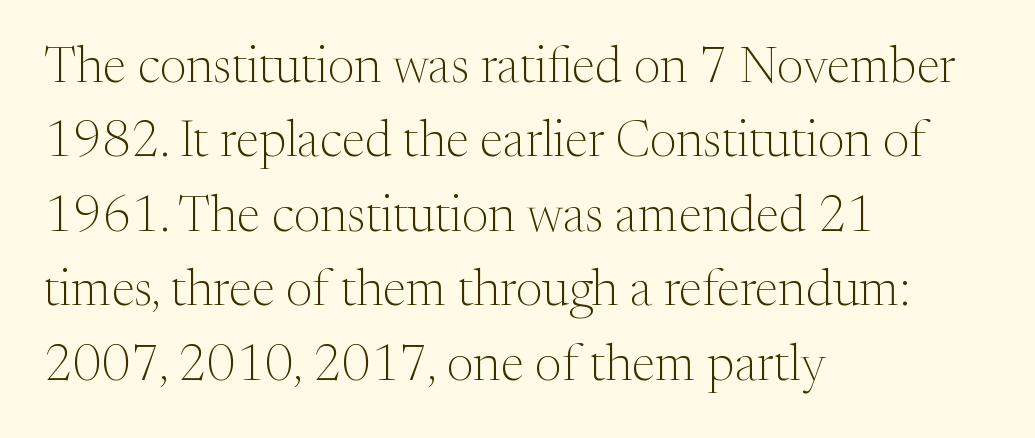
Q: Is the text bold? A: No.
Q: Is the text italic (slanted)? A: No, it is upright.
Q: Is the typeface a serif or a sans-serif typeface? A: Serif.
Q: Is the text underlined? A: No.
Q: How is the paragraph aligned? A: Left-aligned.
Q: Is the spacing between letters normal or unusually wide? A: Normal.
Q: Is the spacing between lines tight, normal or loose? A: Normal.
Q: Width (condensed, normal, or wide)? A: Normal.
Q: Stroke contrast? A: Medium.
Q: x-height? A: Medium.
Q: Monospaced? A: No.
